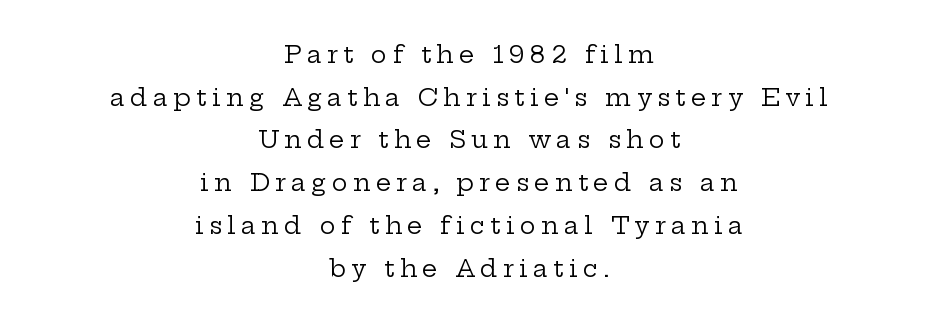
{"italic": "no", "bold": "no", "underline": "no", "align": "center", "line_spacing_ratio": 1.78, "letter_spacing": "wide", "letter_spacing_em": 0.22, "glyph_px": 24}
